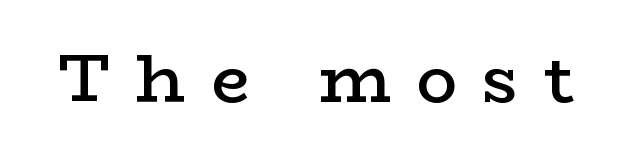
Q: Is the text bold? A: Semi-bold.
Q: Is the text italic (slanted)? A: No, it is upright.
Q: Is the typeface a serif or a sans-serif typeface? A: Serif.
Q: Is the text underlined? A: No.
Q: Is the spacing between letters normal or unusually wide? A: Unusually wide.
Q: Width (condensed, normal, or wide)? A: Wide.
Q: Stroke contrast? A: Low.
Q: x-height? A: Medium.
Q: Monospaced? A: No.
